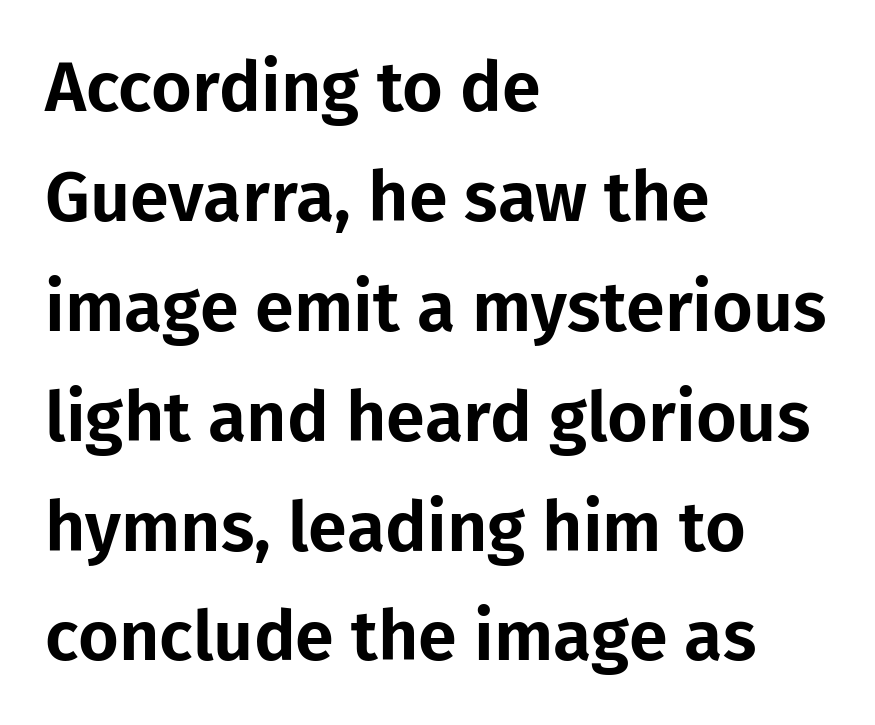
Q: Is the text italic (slanted)? A: No, it is upright.
Q: Is the typeface a serif or a sans-serif typeface? A: Sans-serif.
Q: Is the text underlined? A: No.
Q: How is the paragraph aligned? A: Left-aligned.
Q: Is the spacing between letters normal or unusually wide? A: Normal.
Q: Is the spacing between lines tight, normal or loose? A: Normal.
Q: Width (condensed, normal, or wide)? A: Normal.
Q: Stroke contrast? A: Low.
Q: x-height? A: Medium.
Q: Monospaced? A: No.
